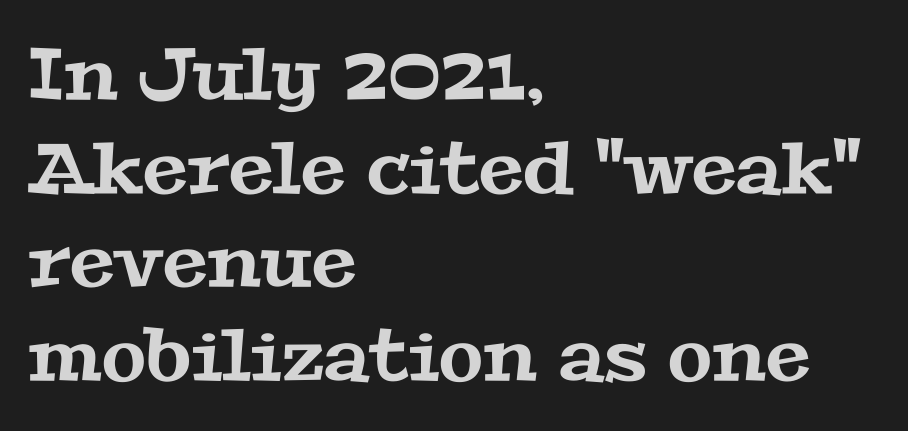
The image shows 72 px wide serif type; set left-aligned, normal line spacing (1.3x), normal letter spacing, not underlined; medium stroke contrast and a medium x-height.
